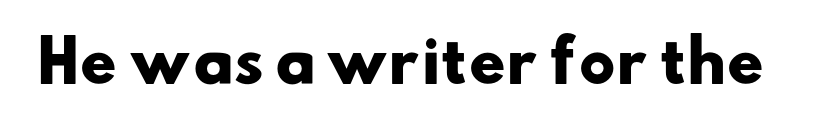
Serif or sans? Sans — the stroke terminals are bare. Short note: letters normally spaced. This rendering features lettering with no underline. The face used here has the dense, thick strokes of a bold. Spacing verdict: proportional, widths tailored to each character.
